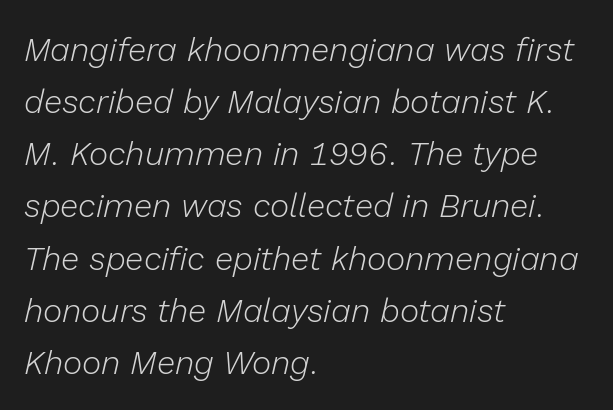
Q: Is the text bold? A: No.
Q: Is the text italic (slanted)? A: Yes, it leans right by about 13 degrees.
Q: Is the text underlined? A: No.
Q: How is the paragraph aligned? A: Left-aligned.
Q: Is the spacing between letters normal or unusually wide? A: Normal.
Q: Is the spacing between lines tight, normal or loose? A: Normal.
Q: Width (condensed, normal, or wide)? A: Normal.
Q: Stroke contrast? A: Low.
Q: x-height? A: Medium.
Q: Monospaced? A: No.
